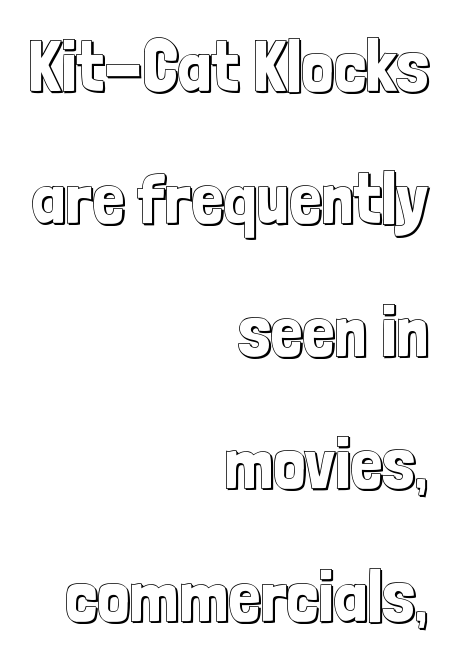
Proportional: the letters do not fall into vertical columns. The letters stand straight up with perfectly vertical stems. These lines stack with their right ends in a neat column. Spacing between characters is what you'd get straight out of the box.
